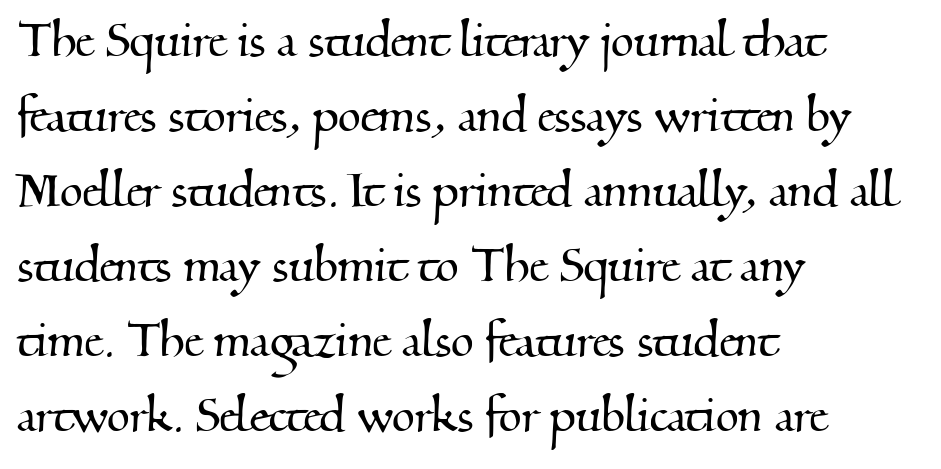
The image shows 59 px serif type; set left-aligned, normal line spacing (1.27x), normal letter spacing, not underlined; medium stroke contrast and a small x-height.
